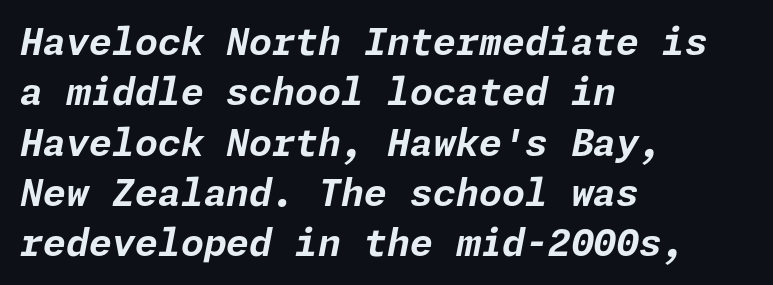
This block has exactly the height ordinary leading produces. If you drew a line through each stem, it would be angled. Tracking value appears to be zero — textbook default spacing. A full-strength bold gives these letters their thick strokes.
